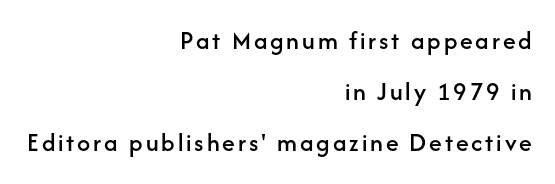
Q: Is the text italic (slanted)? A: No, it is upright.
Q: Is the text underlined? A: No.
Q: How is the paragraph aligned? A: Right-aligned.
Q: Is the spacing between lines tight, normal or loose? A: Loose.
